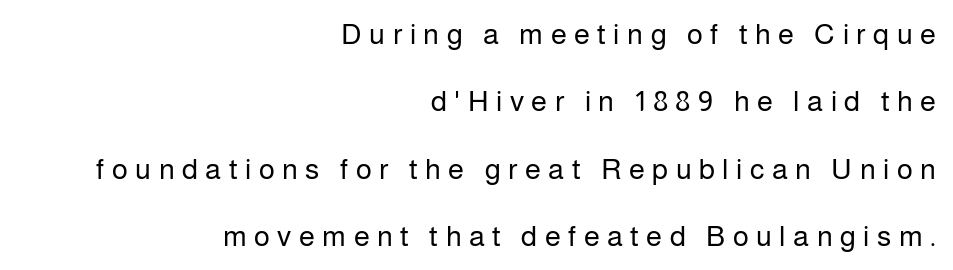
Q: Is the text bold? A: No.
Q: Is the text italic (slanted)? A: No, it is upright.
Q: Is the typeface a serif or a sans-serif typeface? A: Sans-serif.
Q: Is the text underlined? A: No.
Q: How is the paragraph aligned? A: Right-aligned.
Q: Is the spacing between letters normal or unusually wide? A: Unusually wide.
Q: Is the spacing between lines tight, normal or loose? A: Loose.
Q: Width (condensed, normal, or wide)? A: Normal.
Q: Stroke contrast? A: Low.
Q: x-height? A: Medium.
Q: Monospaced? A: No.
